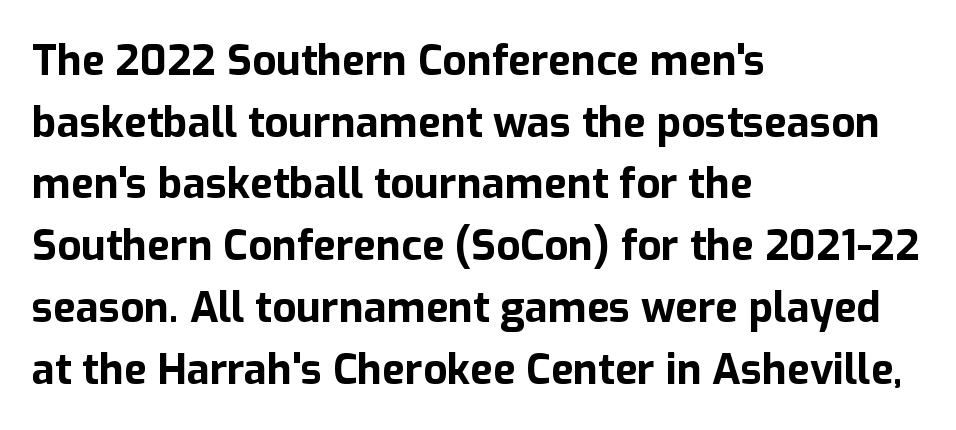
Q: Is the text bold? A: Yes.
Q: Is the text italic (slanted)? A: No, it is upright.
Q: Is the typeface a serif or a sans-serif typeface? A: Sans-serif.
Q: Is the text underlined? A: No.
Q: How is the paragraph aligned? A: Left-aligned.
Q: Is the spacing between letters normal or unusually wide? A: Normal.
Q: Is the spacing between lines tight, normal or loose? A: Normal.
Q: Width (condensed, normal, or wide)? A: Normal.
Q: Stroke contrast? A: Low.
Q: x-height? A: Medium.
Q: Monospaced? A: No.
